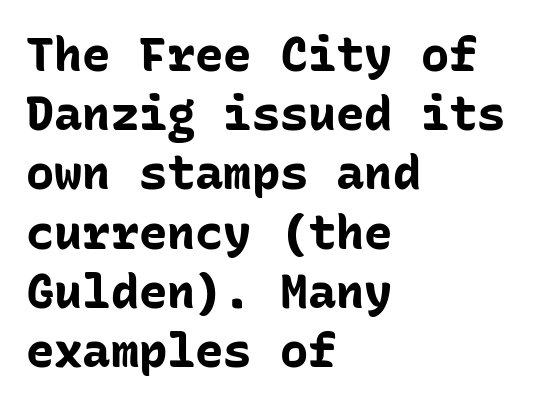
{"serif": "no", "italic": "no", "bold": "yes", "weight": "bold", "width": "normal", "stroke_contrast": "low", "x_height": "medium", "monospaced": "yes", "underline": "no", "align": "left", "line_spacing": "normal", "line_spacing_ratio": 1.26, "letter_spacing": "normal", "letter_spacing_em": 0.0, "glyph_px": 47}
